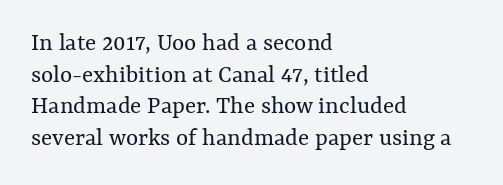
Nope, not italic — everything's standing straight. The font is comparable to plain body text, perhaps lighter. Inter-character spacing is left at the font's built-in metrics. The zone under the glyphs is completely vacant. These lines are set flush left with a ragged right edge.
